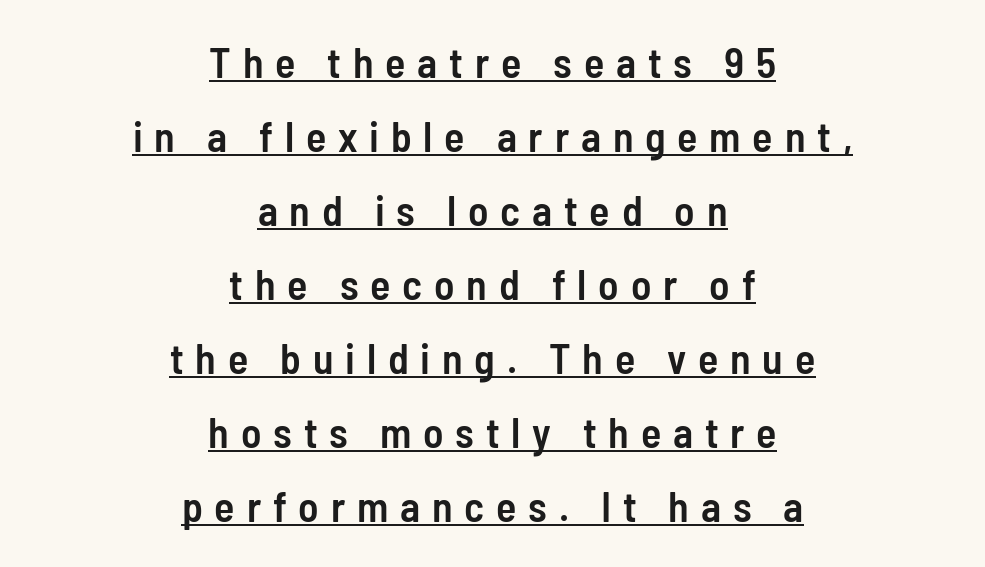
When letters stand straight like this, we call the style roman or upright. Between one letter and the next there's a generous, obvious gap. The letters are semibold — heavier than regular but short of a full bold. The passage shown is underscored from start to finish.
